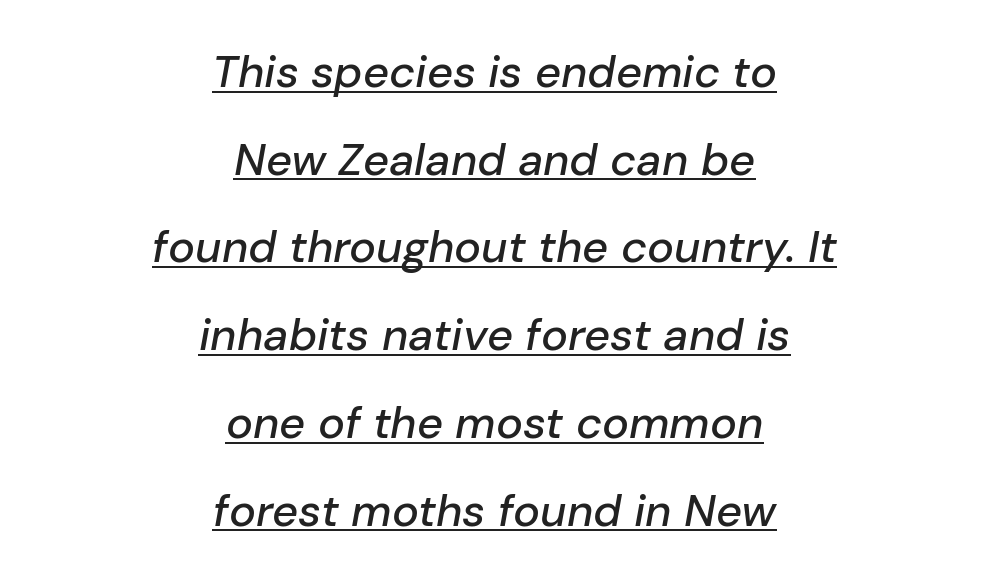
Compared with undecorated copy, this sample adds a rule below the words. Tall strokes in this sample are angled rather than plumb. A centered setting, common on invitations and titles, is used for this passage. Widely set lines give the paragraph a tall, airy silhouette. No extra tracking has been applied to these lines.
